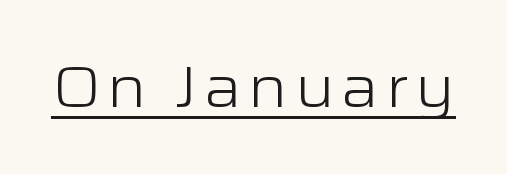
Q: Is the text bold? A: No.
Q: Is the text italic (slanted)? A: No, it is upright.
Q: Is the typeface a serif or a sans-serif typeface? A: Sans-serif.
Q: Is the text underlined? A: Yes.
Q: Width (condensed, normal, or wide)? A: Wide.
Q: Stroke contrast? A: Low.
Q: x-height? A: Medium.
Q: Monospaced? A: No.
